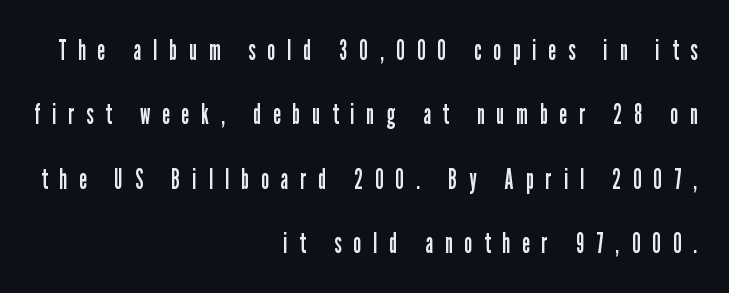
{"serif": "no", "italic": "no", "bold": "no", "weight": "regular", "width": "condensed", "stroke_contrast": "low", "x_height": "medium", "monospaced": "no", "underline": "no", "align": "right", "line_spacing": "loose", "line_spacing_ratio": 2.3, "letter_spacing": "wide", "letter_spacing_em": 0.44, "glyph_px": 28}
